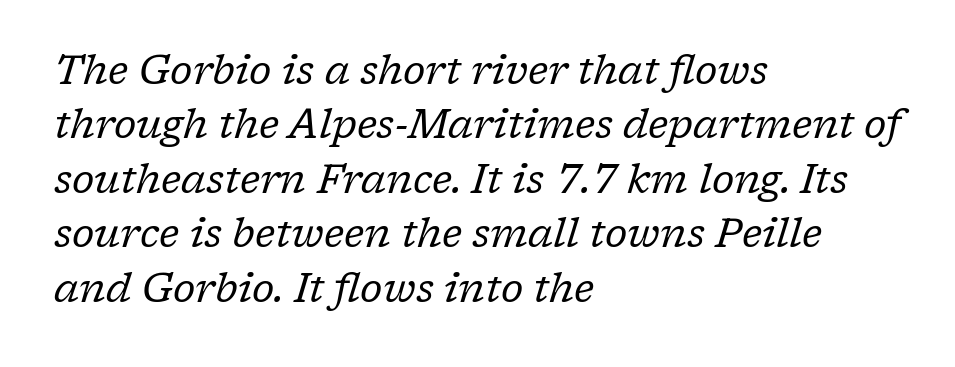
Q: Is the text bold? A: No.
Q: Is the text italic (slanted)? A: Yes, it leans right by about 17 degrees.
Q: Is the typeface a serif or a sans-serif typeface? A: Serif.
Q: Is the text underlined? A: No.
Q: How is the paragraph aligned? A: Left-aligned.
Q: Is the spacing between letters normal or unusually wide? A: Normal.
Q: Is the spacing between lines tight, normal or loose? A: Normal.
Q: Width (condensed, normal, or wide)? A: Normal.
Q: Stroke contrast? A: Low.
Q: x-height? A: Medium.
Q: Monospaced? A: No.
